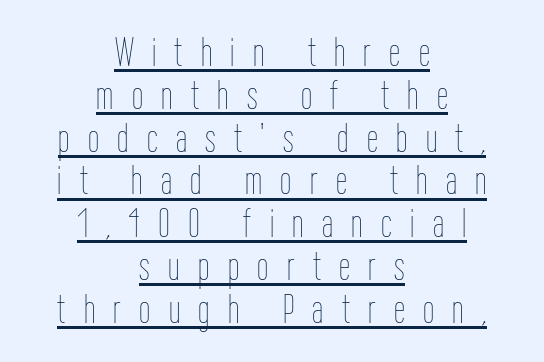
One glance says dense: line gaps are narrower than usual. The weight would be labelled regular, book, light, or lighter still. A typesetter would call this proportional, since set widths differ per character. Ordinary non-slanted type is in use. Leftover space on each line is divided equally before and after the words. Between one letter and the next there's a generous, obvious gap.
